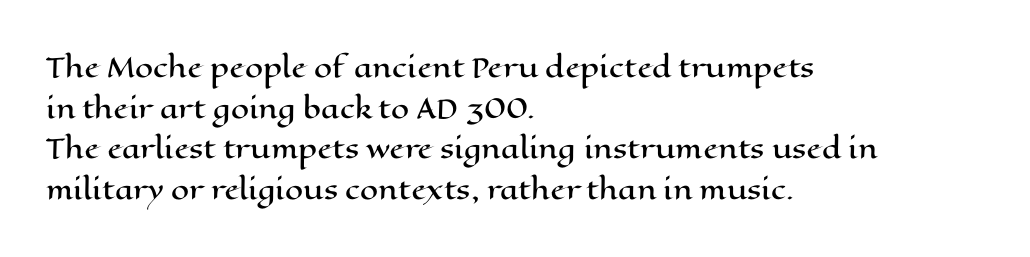
{"italic": "no", "underline": "no", "align": "left", "line_spacing": "normal", "line_spacing_ratio": 1.56, "letter_spacing": "normal", "letter_spacing_em": 0.0, "glyph_px": 26}
